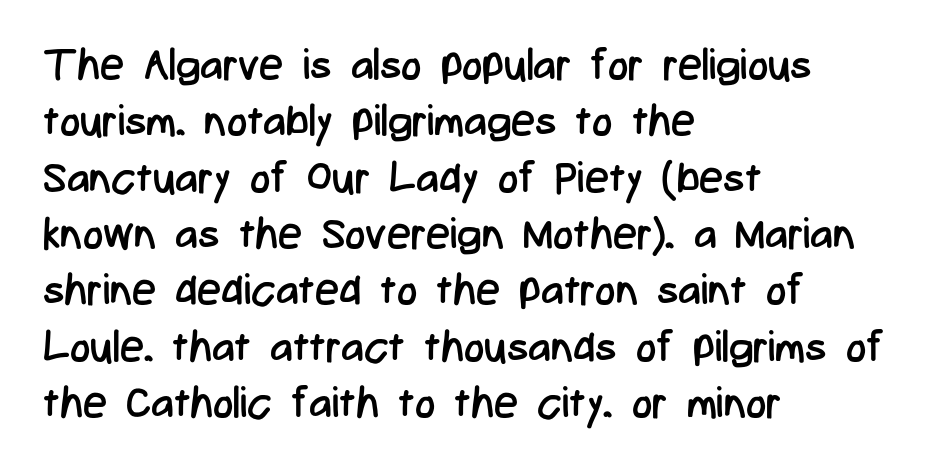
{"serif": "no", "italic": "no", "bold": "no", "weight": "regular", "width": "condensed", "stroke_contrast": "low", "x_height": "medium", "monospaced": "no", "underline": "no", "align": "left", "line_spacing": "normal", "line_spacing_ratio": 1.31, "letter_spacing": "normal", "letter_spacing_em": 0.0, "glyph_px": 43}
